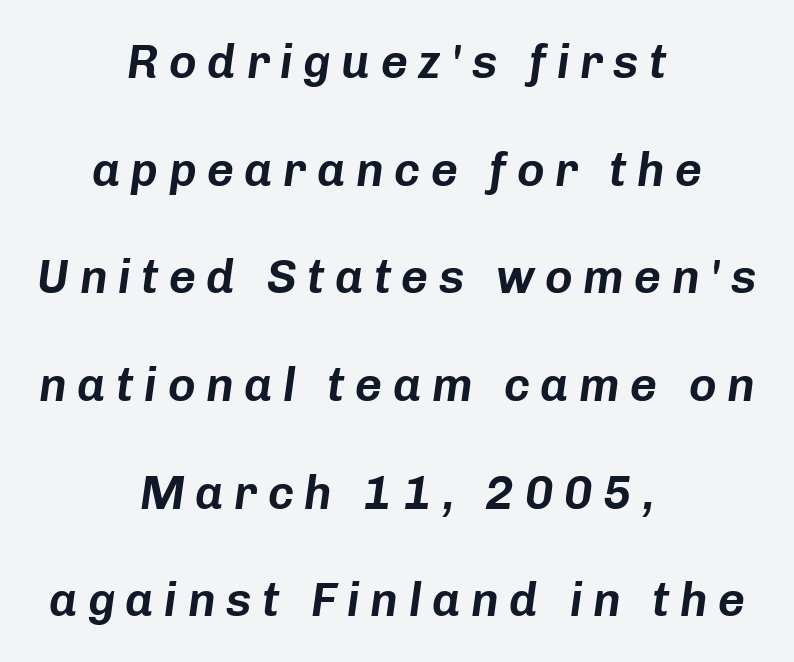
Q: Is the text italic (slanted)? A: Yes, it leans right by about 8 degrees.
Q: Is the text underlined? A: No.
Q: How is the paragraph aligned? A: Centered.
Q: Is the spacing between letters normal or unusually wide? A: Unusually wide.
Q: Is the spacing between lines tight, normal or loose? A: Loose.
Q: Width (condensed, normal, or wide)? A: Normal.
Q: Stroke contrast? A: Low.
Q: x-height? A: Medium.
Q: Monospaced? A: No.
